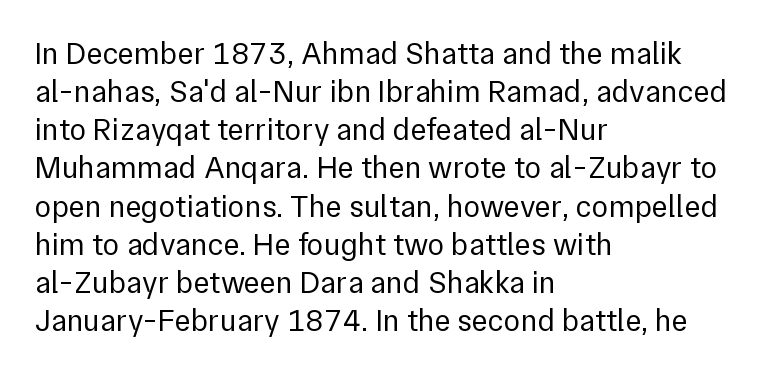
The image shows 31 px regular-weight sans-serif type, upright; set left-aligned, line spacing 1.23x, normal letter spacing, not underlined; low stroke contrast and a medium x-height.
